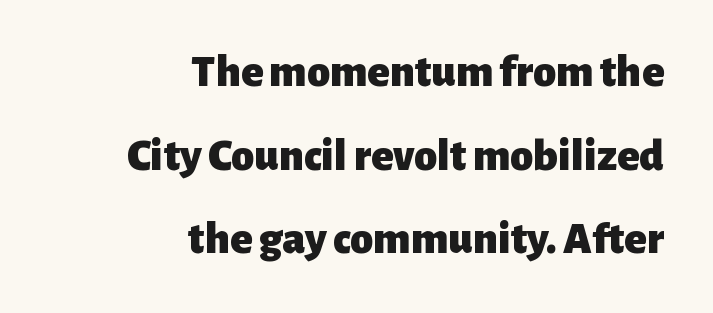
The image shows 46 px heavy sans-serif type, upright; set right-aligned, line spacing 1.82x, normal letter spacing, not underlined; low stroke contrast and a medium x-height.
